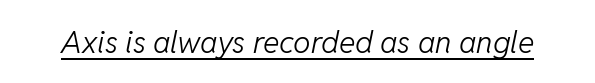
Underline: present. The axis of the letterforms is tilted away from vertical. Standard letterfit; no display-style spreading of the glyphs. Weight class: somewhere from thin through regular. The passage shown is typed in a proportional face where columns would drift.
